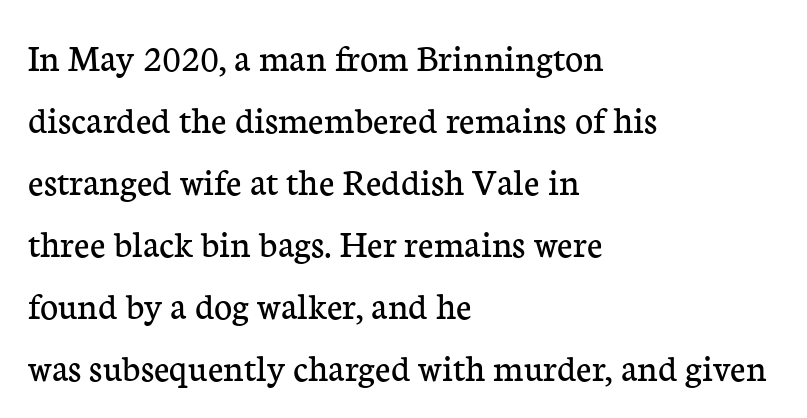
Q: Is the text bold? A: No.
Q: Is the text italic (slanted)? A: No, it is upright.
Q: Is the typeface a serif or a sans-serif typeface? A: Serif.
Q: Is the text underlined? A: No.
Q: How is the paragraph aligned? A: Left-aligned.
Q: Is the spacing between letters normal or unusually wide? A: Normal.
Q: Is the spacing between lines tight, normal or loose? A: Normal.
Q: Width (condensed, normal, or wide)? A: Normal.
Q: Stroke contrast? A: Low.
Q: x-height? A: Medium.
Q: Monospaced? A: No.
